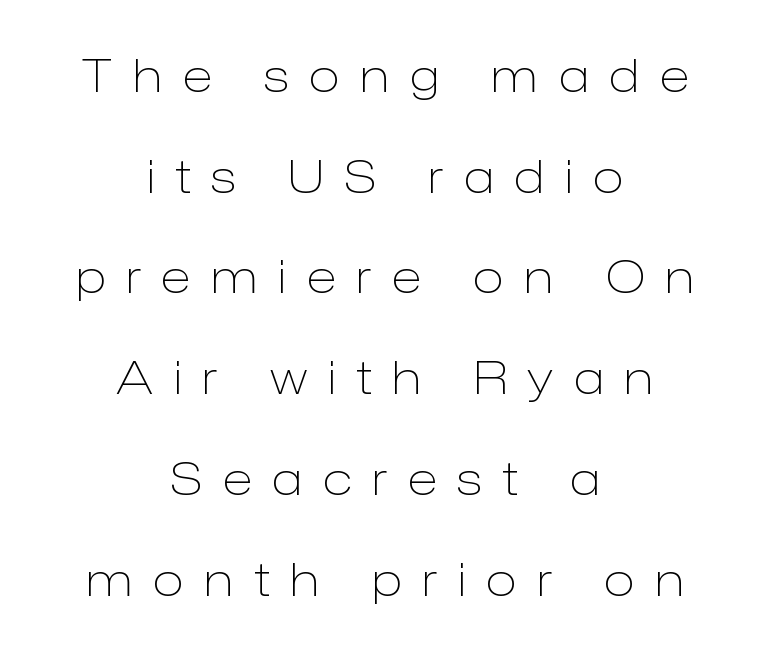
The image shows 46 px light sans-serif type, upright; set centered, loose line spacing (2.19x), unusually wide letter spacing (+0.45 em), not underlined; low stroke contrast and a medium x-height.
